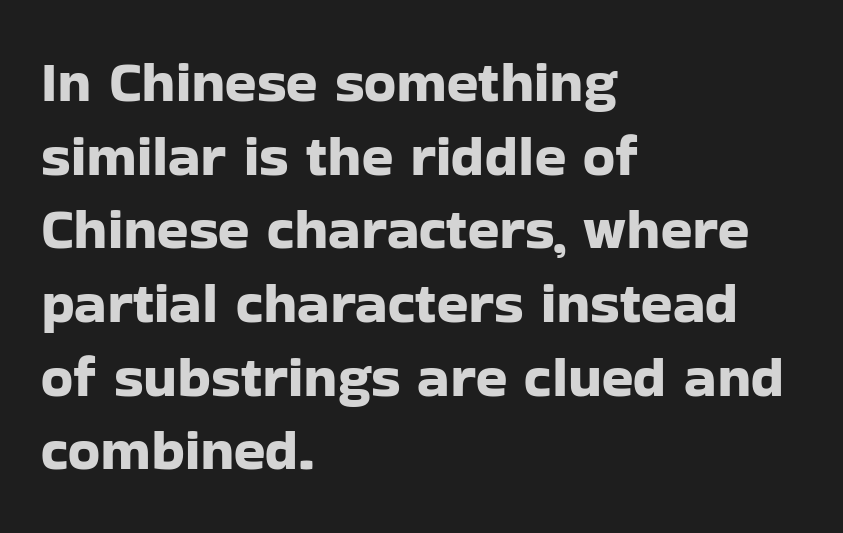
Q: Is the text italic (slanted)? A: No, it is upright.
Q: Is the typeface a serif or a sans-serif typeface? A: Sans-serif.
Q: Is the text underlined? A: No.
Q: How is the paragraph aligned? A: Left-aligned.
Q: Is the spacing between letters normal or unusually wide? A: Normal.
Q: Is the spacing between lines tight, normal or loose? A: Normal.
Q: Width (condensed, normal, or wide)? A: Normal.
Q: Stroke contrast? A: Low.
Q: x-height? A: Medium.
Q: Monospaced? A: No.
